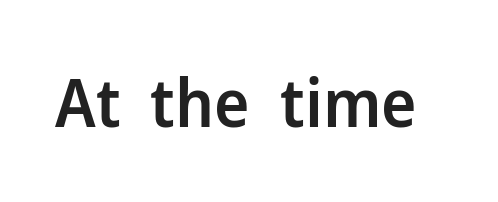
The passage shown is typeset with a sans-serif family. Underline: absent. Quick note: not italic, upright. Proportional: the letters do not fall into vertical columns.
